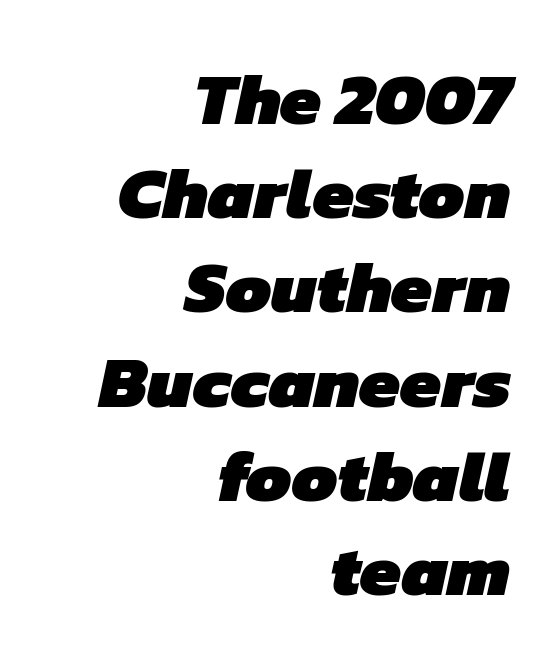
Q: Is the text bold? A: Yes.
Q: Is the typeface a serif or a sans-serif typeface? A: Sans-serif.
Q: Is the text underlined? A: No.
Q: How is the paragraph aligned? A: Right-aligned.
Q: Is the spacing between letters normal or unusually wide? A: Normal.
Q: Is the spacing between lines tight, normal or loose? A: Normal.
Q: Width (condensed, normal, or wide)? A: Normal.
Q: Stroke contrast? A: Low.
Q: x-height? A: Medium.
Q: Monospaced? A: No.
